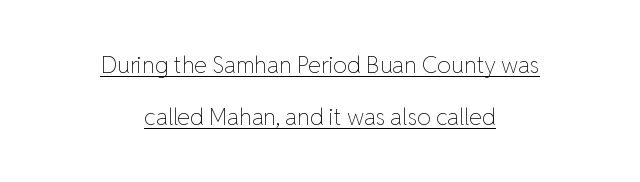
{"italic": "no", "bold": "no", "underline": "yes", "align": "center", "line_spacing": "loose", "line_spacing_ratio": 2.28, "letter_spacing": "normal", "letter_spacing_em": 0.0, "glyph_px": 23}
